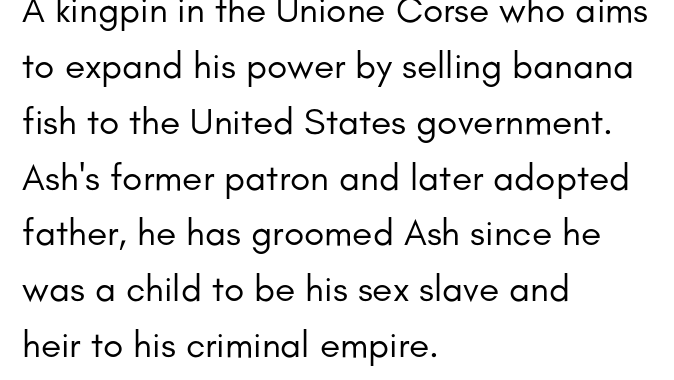
{"serif": "no", "italic": "no", "bold": "no", "weight": "regular", "width": "normal", "stroke_contrast": "low", "x_height": "small", "monospaced": "no", "underline": "no", "align": "left", "line_spacing": "normal", "line_spacing_ratio": 1.51, "letter_spacing": "normal", "letter_spacing_em": 0.0, "glyph_px": 37}
